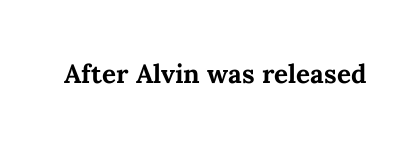
The image shows 26 px bold type, upright; set normal letter spacing, not underlined.
